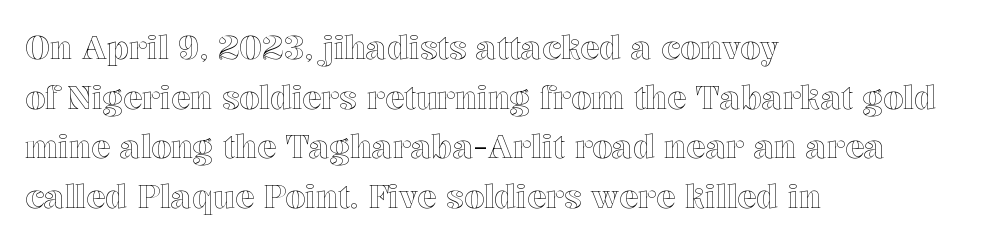
The image shows 32 px text type, upright; set left-aligned, normal line spacing (1.55x), normal letter spacing, not underlined; a medium x-height.
